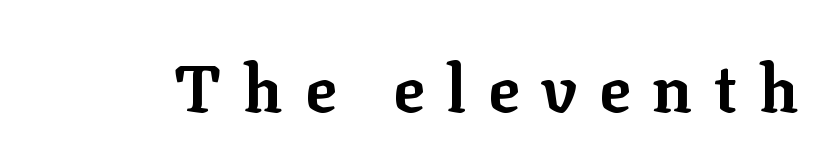
Here the designer chose a conventional face with non-uniform glyph widths. This is serif lettering, the kind often seen in printed books. You'd pick this weight for a headline — it's a proper bold. Students, note that the glyphs here are deliberately spaced far apart. Style check: upright.
